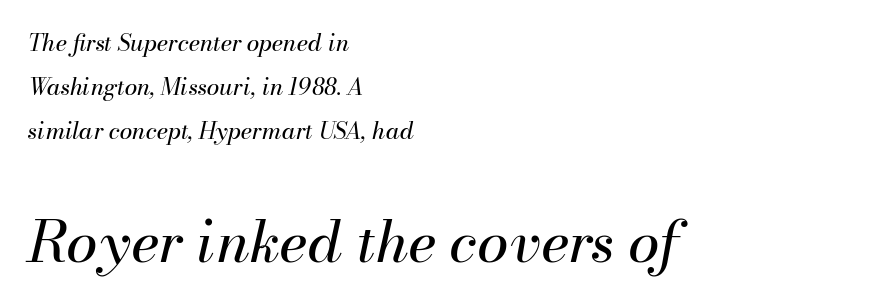
There's an unmistakable incline to the writing here. The face used here is proportionally spaced, like ordinary book or web type. Words float on clear page, feet unadorned. Size contrast runs from small at the top to large at the bottom. The rag falls on the right side of this text block.
